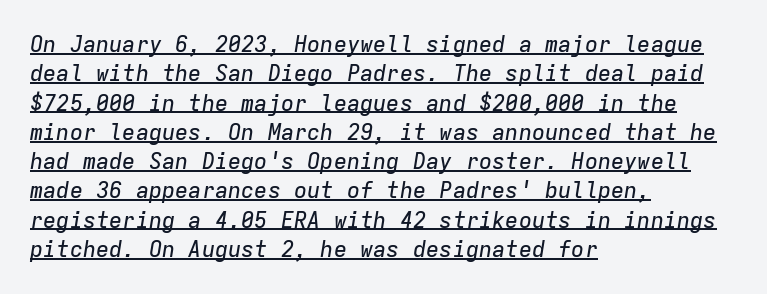
{"italic": "yes", "lean": "right", "slant_degrees": 9, "underline": "yes", "align": "left", "line_spacing": "normal", "line_spacing_ratio": 1.33, "letter_spacing": "normal", "letter_spacing_em": 0.0, "glyph_px": 22}
